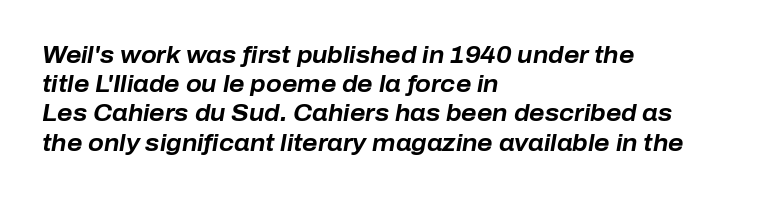
The image shows 23 px bold type, italic (leaning right); set left-aligned, normal line spacing (1.27x), normal letter spacing, not underlined.
